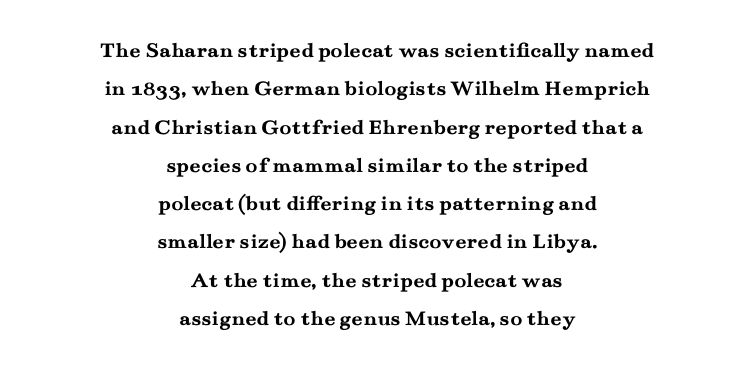
Q: Is the text bold? A: Yes.
Q: Is the text italic (slanted)? A: No, it is upright.
Q: Is the text underlined? A: No.
Q: How is the paragraph aligned? A: Centered.
Q: Is the spacing between letters normal or unusually wide? A: Normal.
